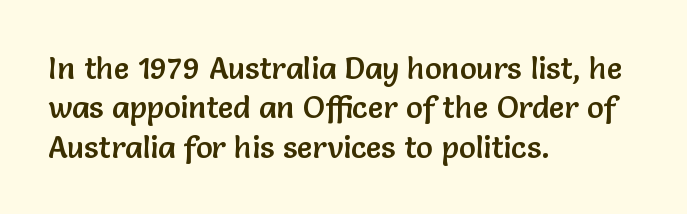
{"serif": "no", "italic": "no", "width": "normal", "stroke_contrast": "low", "x_height": "medium", "monospaced": "no", "underline": "no", "align": "left", "line_spacing": "normal", "line_spacing_ratio": 1.27, "letter_spacing": "normal", "letter_spacing_em": 0.0, "glyph_px": 31}
